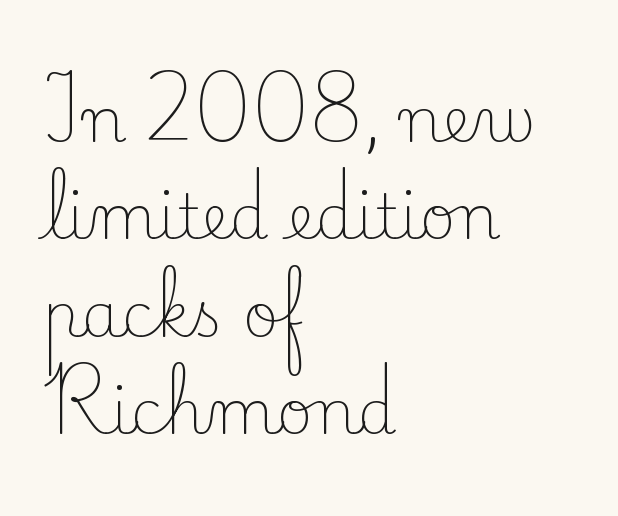
Q: Is the text bold? A: No.
Q: Is the text italic (slanted)? A: No, it is upright.
Q: Is the typeface a serif or a sans-serif typeface? A: Serif.
Q: Is the text underlined? A: No.
Q: How is the paragraph aligned? A: Left-aligned.
Q: Is the spacing between letters normal or unusually wide? A: Normal.
Q: Is the spacing between lines tight, normal or loose? A: Normal.
Q: Width (condensed, normal, or wide)? A: Normal.
Q: Stroke contrast? A: Low.
Q: x-height? A: Small.
Q: Monospaced? A: No.
